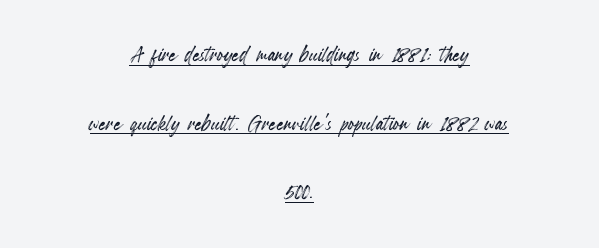
{"width": "condensed", "x_height": "small", "monospaced": "no", "underline": "yes", "align": "center", "line_spacing": "loose", "line_spacing_ratio": 2.45, "letter_spacing": "normal", "letter_spacing_em": 0.0, "glyph_px": 28}
